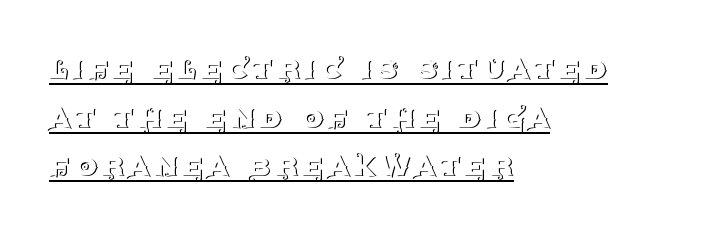
Q: Is the text bold? A: No.
Q: Is the text italic (slanted)? A: No, it is upright.
Q: Is the typeface a serif or a sans-serif typeface? A: Serif.
Q: Is the text underlined? A: Yes.
Q: How is the paragraph aligned? A: Left-aligned.
Q: Is the spacing between lines tight, normal or loose? A: Normal.
Q: Width (condensed, normal, or wide)? A: Normal.
Q: Stroke contrast? A: Medium.
Q: x-height? A: Large.
Q: Monospaced? A: No.
